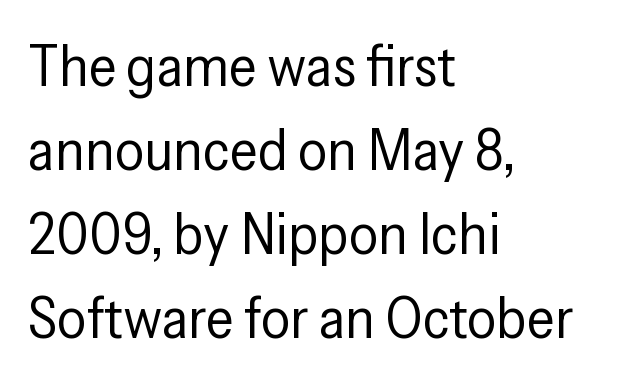
Q: Is the text bold? A: No.
Q: Is the text italic (slanted)? A: No, it is upright.
Q: Is the typeface a serif or a sans-serif typeface? A: Sans-serif.
Q: Is the text underlined? A: No.
Q: How is the paragraph aligned? A: Left-aligned.
Q: Is the spacing between letters normal or unusually wide? A: Normal.
Q: Is the spacing between lines tight, normal or loose? A: Normal.
Q: Width (condensed, normal, or wide)? A: Condensed.
Q: Stroke contrast? A: Low.
Q: x-height? A: Medium.
Q: Monospaced? A: No.
